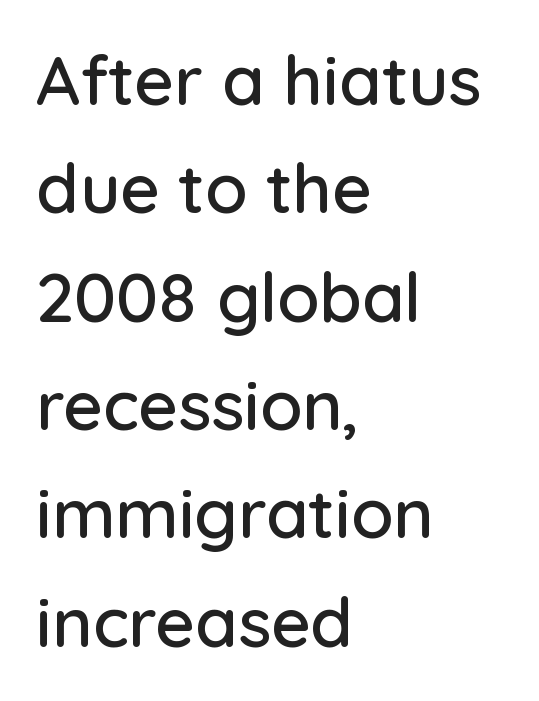
The image shows 69 px sans-serif type, upright; set left-aligned, normal line spacing (1.57x), normal letter spacing, not underlined; low stroke contrast and a medium x-height.
